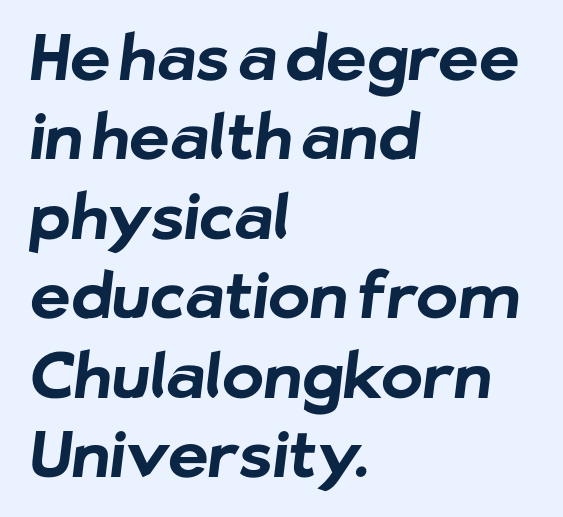
The image shows 63 px bold sans-serif type; set left-aligned, normal line spacing (1.26x), normal letter spacing, not underlined; low stroke contrast and a medium x-height.
